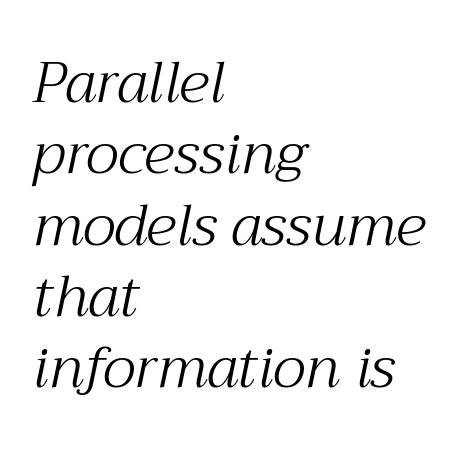
{"serif": "yes", "italic": "yes", "lean": "right", "slant_degrees": 12, "bold": "no", "weight": "light", "width": "normal", "stroke_contrast": "medium", "x_height": "medium", "monospaced": "no", "underline": "no", "align": "left", "line_spacing_ratio": 1.23, "letter_spacing": "normal", "letter_spacing_em": 0.0, "glyph_px": 58}
